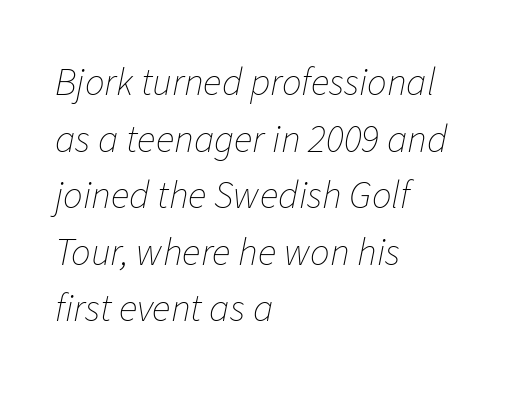
The image shows 39 px thin type, italic (leaning right); set left-aligned, normal line spacing (1.45x), normal letter spacing, not underlined; low stroke contrast and a medium x-height.
